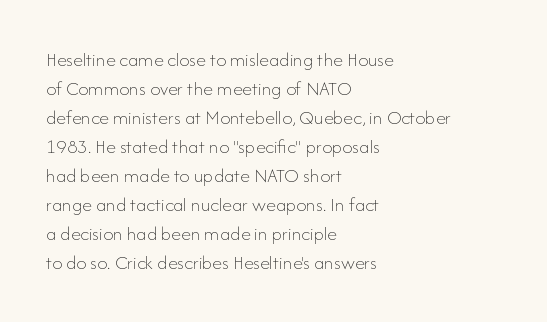
Beneath every word, the page is bare. Stems here are at most as thick as an everyday book face. When letters stand straight like this, we call the style roman or upright. This rendering leaves character spacing at its baseline value. The rendering uses a moderate line-height, typical for paragraphs.
